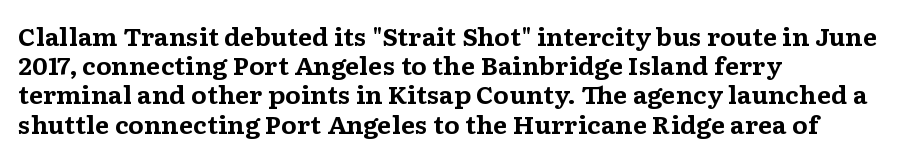
Is the block centered? No — it sits flush against the left margin. Strong, thick strokes mark this as bold type. Plain, unruled lines of type. Nothing unusual about the tracking: characters are spaced as the font intends. When letters stand straight like this, we call the style roman or upright. One glance says typical: line gaps are just what's usual.
